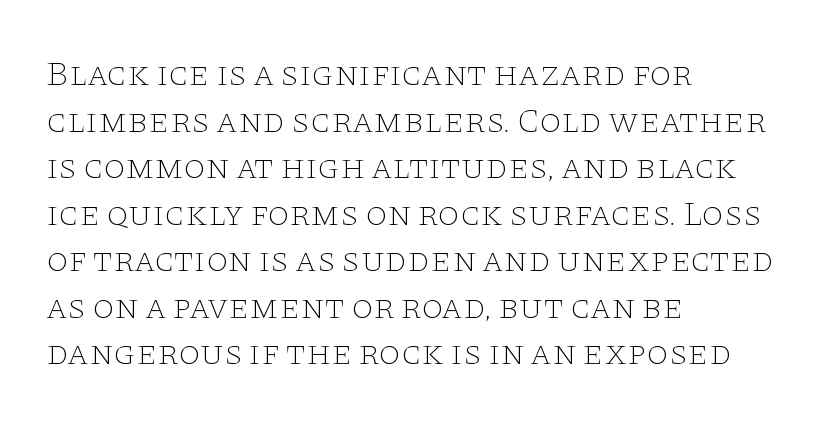
The image shows 35 px thin, wide serif type, upright; set left-aligned, normal line spacing (1.33x), normal letter spacing, not underlined; low stroke contrast and a large x-height.
